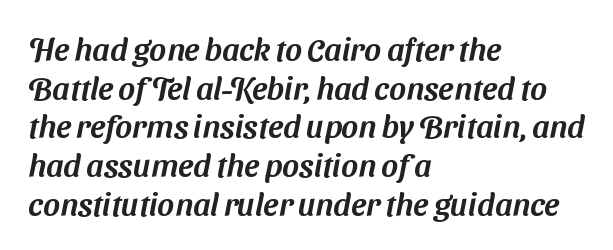
Does extra space separate the letters? No, they use regular spacing. The paragraph shown leans on its left margin. A typesetter would call this proportional, since set widths differ per character. The foot of each line stays bare and open.
